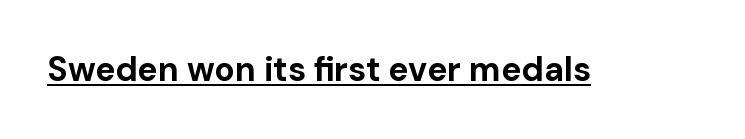
{"serif": "no", "italic": "no", "bold": "yes", "weight": "bold", "width": "normal", "stroke_contrast": "low", "x_height": "medium", "monospaced": "no", "underline": "yes", "letter_spacing": "normal", "letter_spacing_em": 0.0, "glyph_px": 34}
